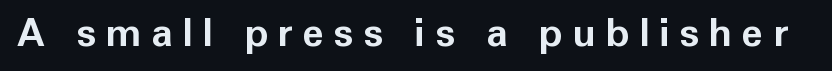
{"serif": "no", "italic": "no", "bold": "yes", "weight": "bold", "width": "normal", "stroke_contrast": "low", "x_height": "medium", "monospaced": "no", "underline": "no", "letter_spacing": "wide", "letter_spacing_em": 0.25, "glyph_px": 39}
